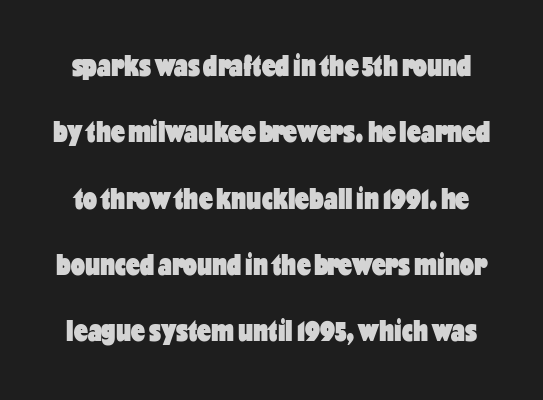
The image shows 31 px heavy, condensed sans-serif type, upright; set loose line spacing (2.14x), normal letter spacing, not underlined; low stroke contrast and a medium x-height.
